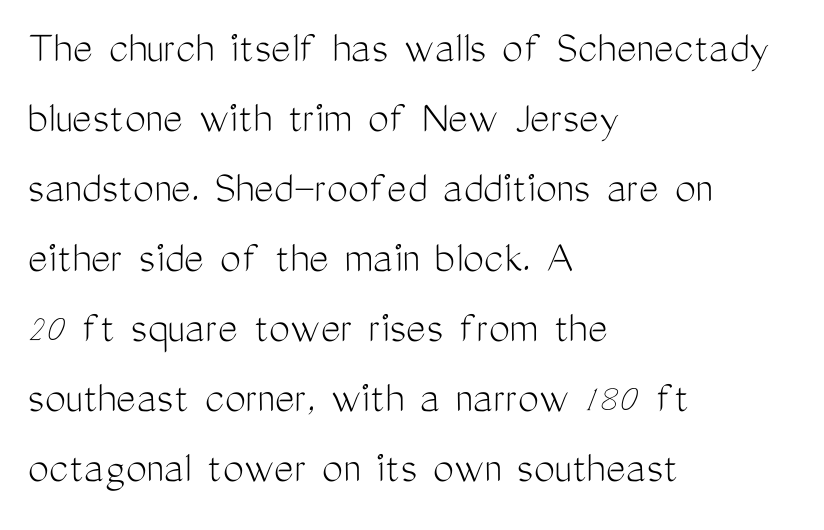
The image shows 47 px light, condensed sans-serif type, upright; set left-aligned, normal line spacing (1.49x), normal letter spacing, not underlined; medium stroke contrast and a medium x-height.
